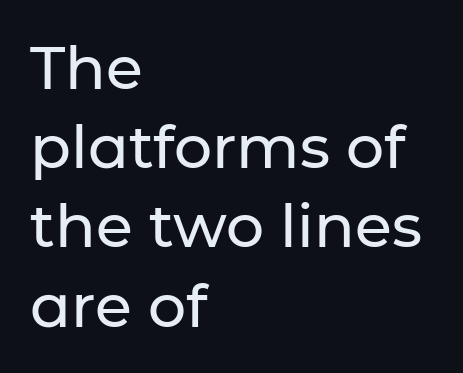
{"serif": "no", "italic": "no", "width": "normal", "stroke_contrast": "low", "x_height": "medium", "monospaced": "no", "underline": "no", "align": "left", "line_spacing": "normal", "line_spacing_ratio": 1.32, "letter_spacing": "normal", "letter_spacing_em": 0.0, "glyph_px": 60}
